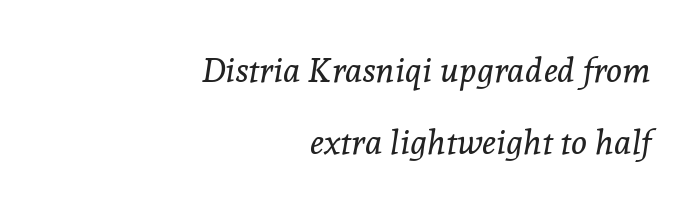
The image shows 34 px regular-weight serif type, italic (leaning right); set right-aligned, loose line spacing (2.13x), normal letter spacing, not underlined; a medium x-height.
